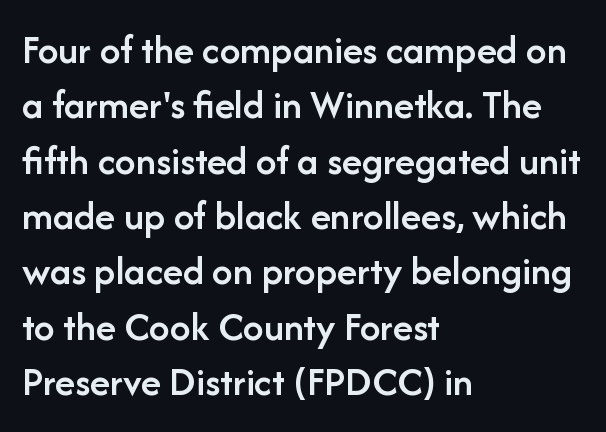
{"serif": "no", "italic": "no", "bold": "semi", "weight": "semibold", "width": "normal", "stroke_contrast": "low", "x_height": "medium", "monospaced": "no", "underline": "no", "align": "left", "line_spacing": "normal", "line_spacing_ratio": 1.35, "letter_spacing": "normal", "letter_spacing_em": 0.0, "glyph_px": 41}
